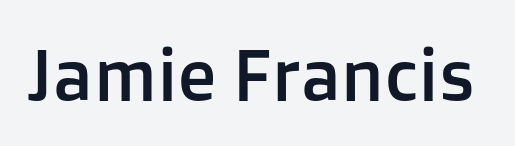
Notice how the stems are strictly vertical — no italics here. Proportional: the letters do not fall into vertical columns. The designer went with a sans here, leaving each stem footless. The tracking reads as untouched default to a designer's eye. Each row of text sits above clean, open space.
